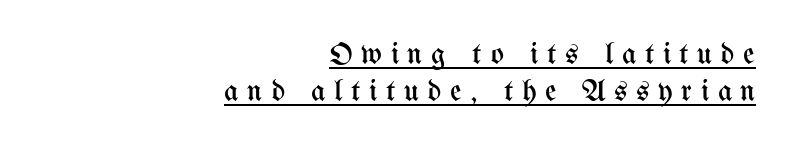
Q: Is the text bold? A: No.
Q: Is the text italic (slanted)? A: No, it is upright.
Q: Is the text underlined? A: Yes.
Q: How is the paragraph aligned? A: Right-aligned.
Q: Is the spacing between letters normal or unusually wide? A: Unusually wide.
Q: Width (condensed, normal, or wide)? A: Condensed.
Q: Stroke contrast? A: Medium.
Q: x-height? A: Medium.
Q: Monospaced? A: No.
